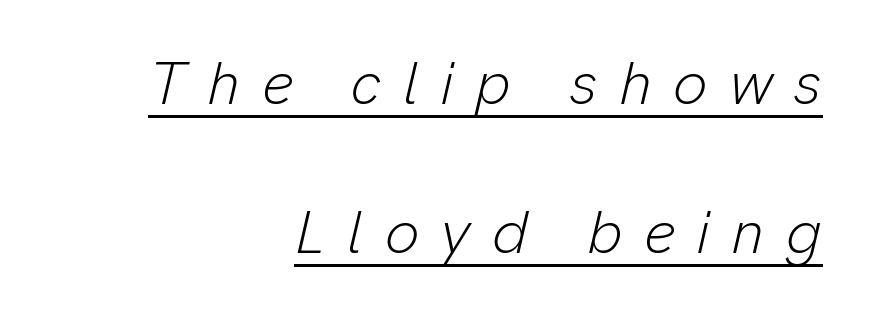
Q: Is the text bold? A: No.
Q: Is the text italic (slanted)? A: Yes, it leans right by about 13 degrees.
Q: Is the text underlined? A: Yes.
Q: How is the paragraph aligned? A: Right-aligned.
Q: Is the spacing between letters normal or unusually wide? A: Unusually wide.
Q: Is the spacing between lines tight, normal or loose? A: Loose.
Q: Width (condensed, normal, or wide)? A: Normal.
Q: Stroke contrast? A: Low.
Q: x-height? A: Medium.
Q: Monospaced? A: No.
